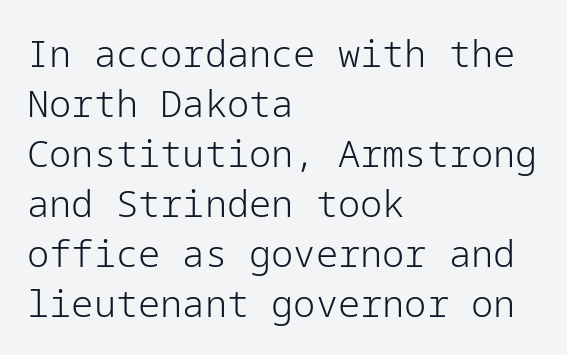
Notice how descenders clear the ascenders below comfortably — that's standard leading. This is roman type, the default non-slanted kind. Stroke terminals: plain, sans-serif. Words appear dense and cohesive because spacing is normal. The glyphs are unaccompanied by any horizontal stroke below them.
